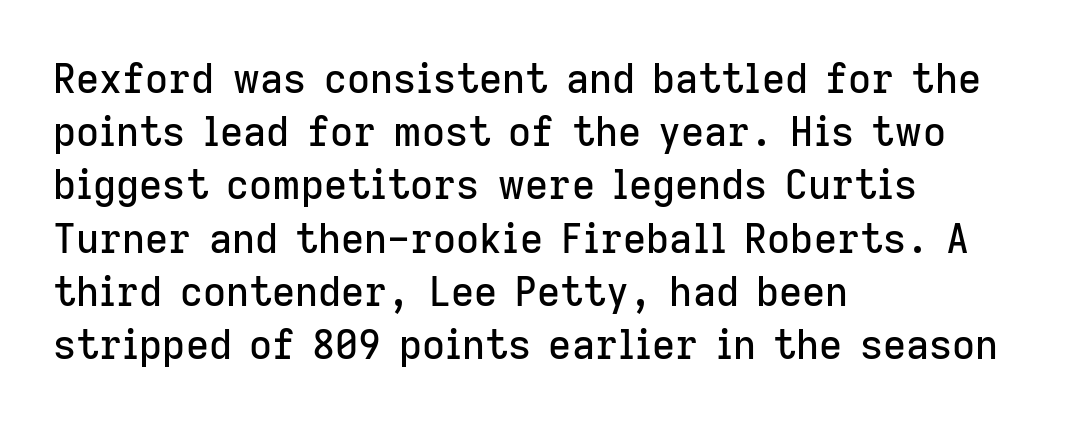
The image shows 40 px sans-serif type, upright; set left-aligned, normal line spacing (1.33x), normal letter spacing, not underlined; low stroke contrast and a medium x-height.
